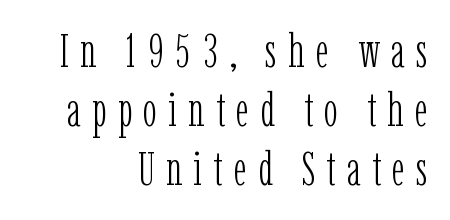
Q: Is the text bold? A: No.
Q: Is the text italic (slanted)? A: No, it is upright.
Q: Is the typeface a serif or a sans-serif typeface? A: Serif.
Q: Is the text underlined? A: No.
Q: How is the paragraph aligned? A: Right-aligned.
Q: Is the spacing between letters normal or unusually wide? A: Unusually wide.
Q: Is the spacing between lines tight, normal or loose? A: Normal.
Q: Width (condensed, normal, or wide)? A: Condensed.
Q: Stroke contrast? A: Low.
Q: x-height? A: Medium.
Q: Monospaced? A: No.
